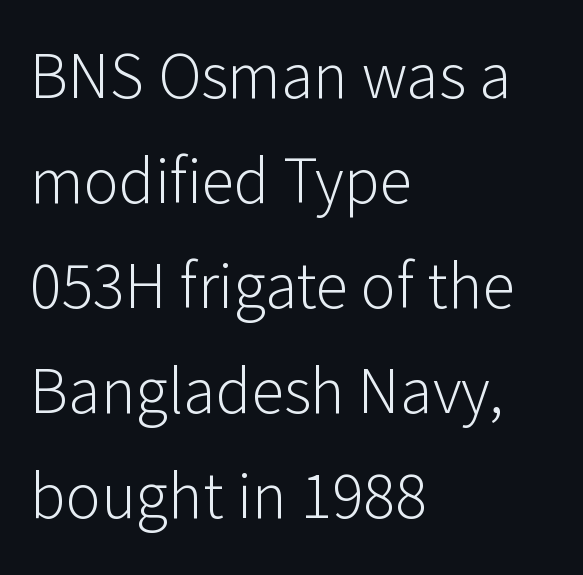
Q: Is the text bold? A: No.
Q: Is the text italic (slanted)? A: No, it is upright.
Q: Is the typeface a serif or a sans-serif typeface? A: Sans-serif.
Q: Is the text underlined? A: No.
Q: How is the paragraph aligned? A: Left-aligned.
Q: Is the spacing between letters normal or unusually wide? A: Normal.
Q: Is the spacing between lines tight, normal or loose? A: Normal.
Q: Width (condensed, normal, or wide)? A: Normal.
Q: Stroke contrast? A: Low.
Q: x-height? A: Medium.
Q: Monospaced? A: No.
